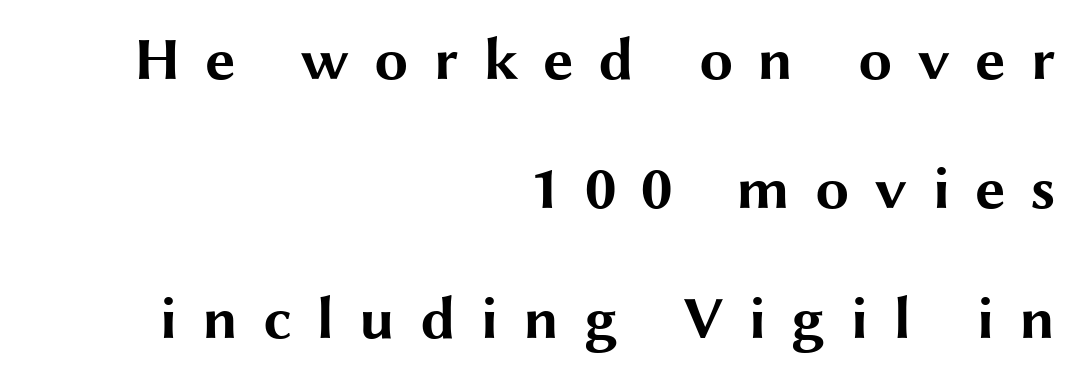
Q: Is the text bold? A: Yes.
Q: Is the text italic (slanted)? A: No, it is upright.
Q: Is the typeface a serif or a sans-serif typeface? A: Sans-serif.
Q: Is the text underlined? A: No.
Q: How is the paragraph aligned? A: Right-aligned.
Q: Is the spacing between letters normal or unusually wide? A: Unusually wide.
Q: Is the spacing between lines tight, normal or loose? A: Loose.
Q: Width (condensed, normal, or wide)? A: Wide.
Q: Stroke contrast? A: Medium.
Q: x-height? A: Medium.
Q: Monospaced? A: No.
